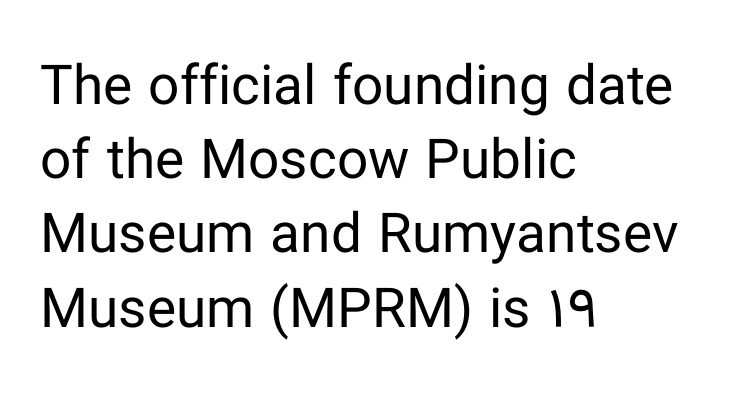
Q: Is the text bold? A: No.
Q: Is the text italic (slanted)? A: No, it is upright.
Q: Is the typeface a serif or a sans-serif typeface? A: Sans-serif.
Q: Is the text underlined? A: No.
Q: How is the paragraph aligned? A: Left-aligned.
Q: Is the spacing between letters normal or unusually wide? A: Normal.
Q: Is the spacing between lines tight, normal or loose? A: Normal.
Q: Width (condensed, normal, or wide)? A: Normal.
Q: Stroke contrast? A: Low.
Q: x-height? A: Medium.
Q: Monospaced? A: No.
